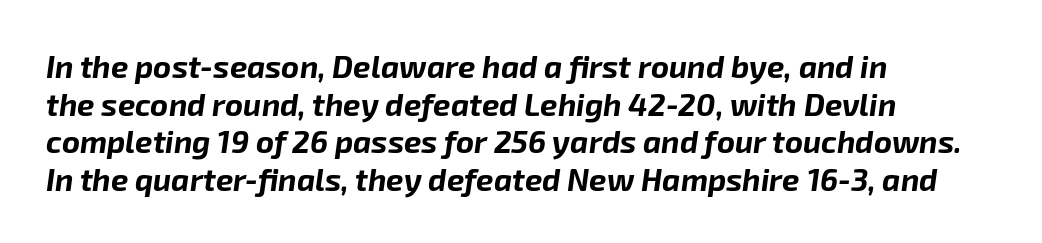
The image shows 31 px bold type, italic (leaning right); set left-aligned, line spacing 1.21x, normal letter spacing, not underlined; low stroke contrast and a medium x-height.
